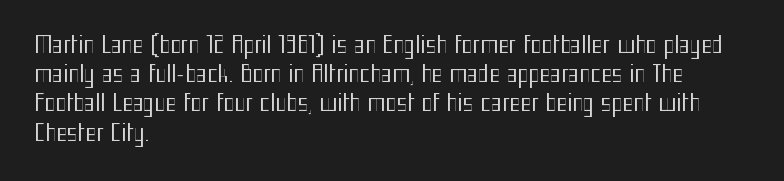
Q: Is the text bold? A: No.
Q: Is the text italic (slanted)? A: No, it is upright.
Q: Is the text underlined? A: No.
Q: How is the paragraph aligned? A: Left-aligned.
Q: Is the spacing between letters normal or unusually wide? A: Normal.
Q: Is the spacing between lines tight, normal or loose? A: Normal.
